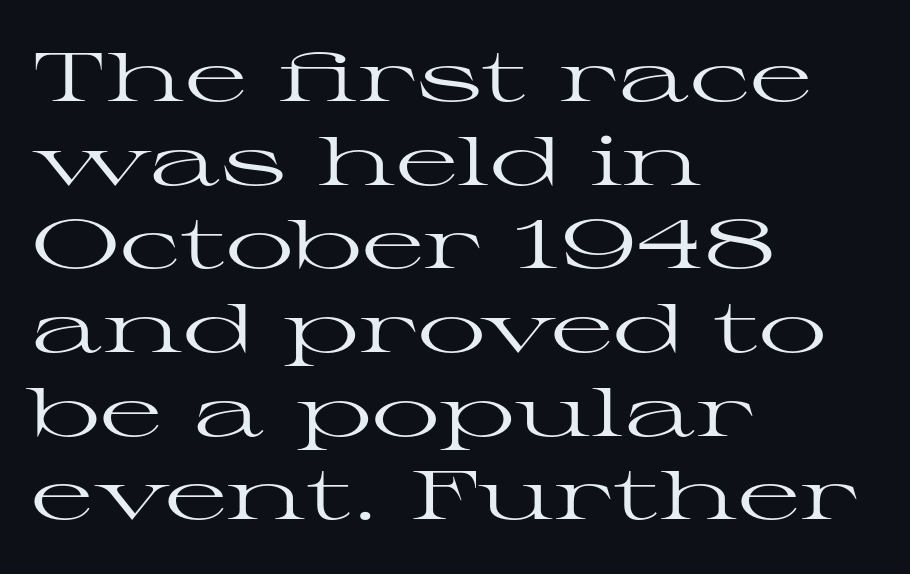
{"serif": "yes", "italic": "no", "bold": "no", "weight": "regular", "width": "wide", "stroke_contrast": "high", "x_height": "medium", "monospaced": "no", "underline": "no", "align": "left", "line_spacing_ratio": 1.23, "letter_spacing": "normal", "letter_spacing_em": 0.0, "glyph_px": 68}
